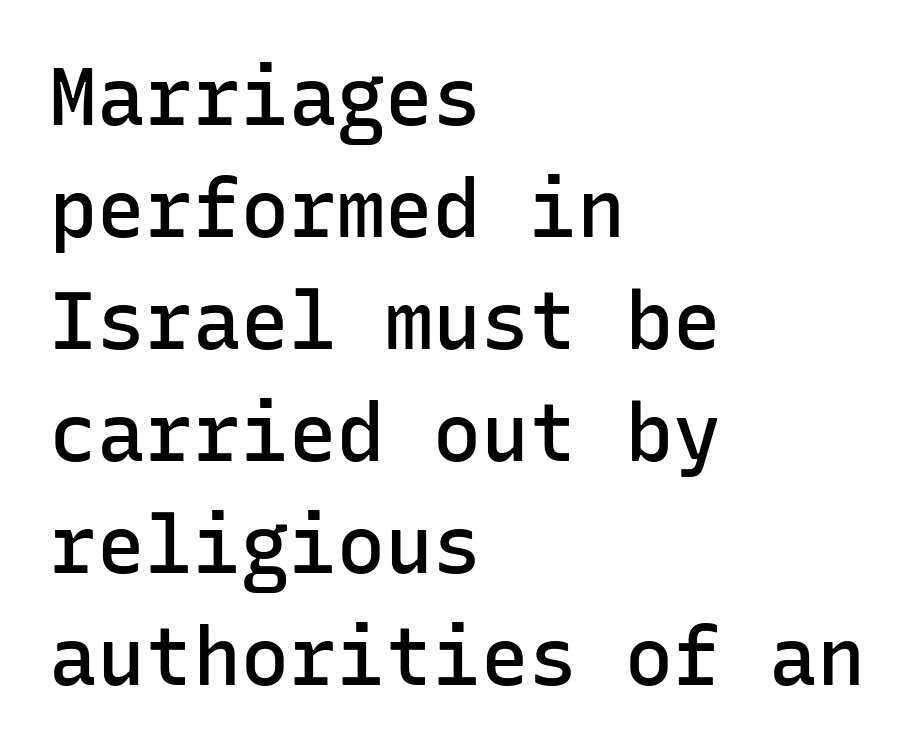
The image shows 80 px semibold sans-serif type, upright, monospaced; set left-aligned, normal line spacing (1.4x), normal letter spacing, not underlined; low stroke contrast and a medium x-height.
